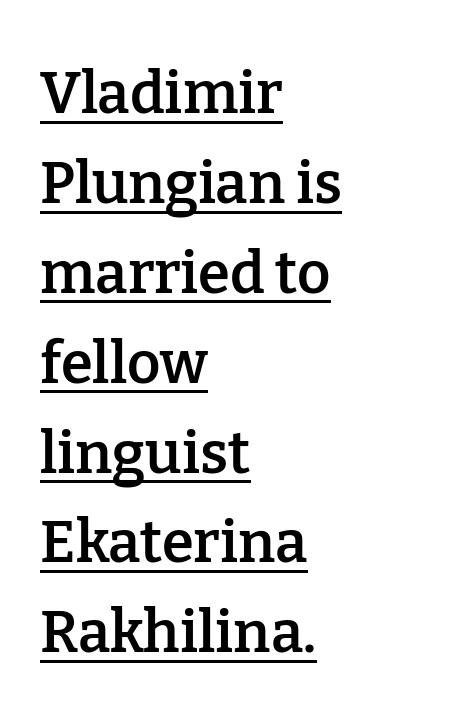
Q: Is the text bold? A: Semi-bold.
Q: Is the text italic (slanted)? A: No, it is upright.
Q: Is the typeface a serif or a sans-serif typeface? A: Serif.
Q: Is the text underlined? A: Yes.
Q: How is the paragraph aligned? A: Left-aligned.
Q: Is the spacing between letters normal or unusually wide? A: Normal.
Q: Is the spacing between lines tight, normal or loose? A: Normal.
Q: Width (condensed, normal, or wide)? A: Normal.
Q: Stroke contrast? A: Low.
Q: x-height? A: Medium.
Q: Monospaced? A: No.
